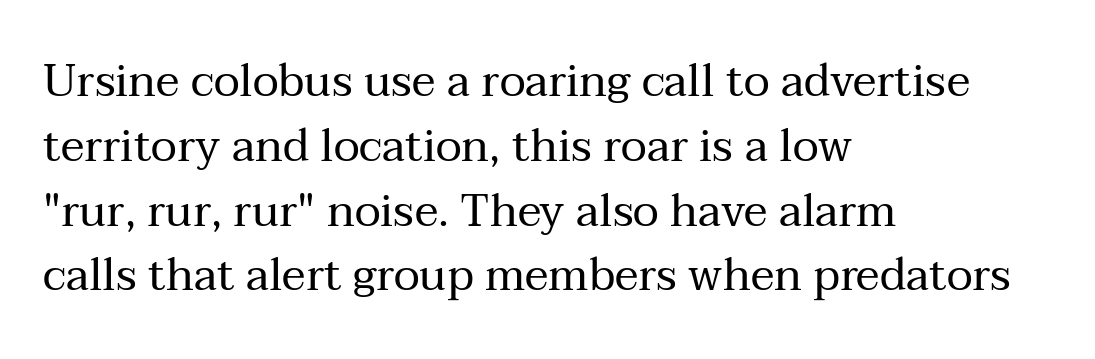
The image shows 45 px regular-weight serif type, upright; set left-aligned, normal line spacing (1.44x), normal letter spacing, not underlined; medium stroke contrast and a medium x-height.
